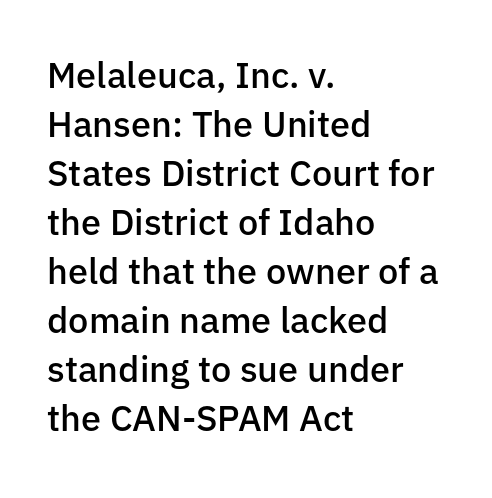
{"serif": "no", "italic": "no", "bold": "semi", "weight": "semibold", "width": "normal", "stroke_contrast": "low", "x_height": "medium", "monospaced": "no", "underline": "no", "align": "left", "line_spacing": "normal", "line_spacing_ratio": 1.36, "letter_spacing": "normal", "letter_spacing_em": 0.0, "glyph_px": 36}
